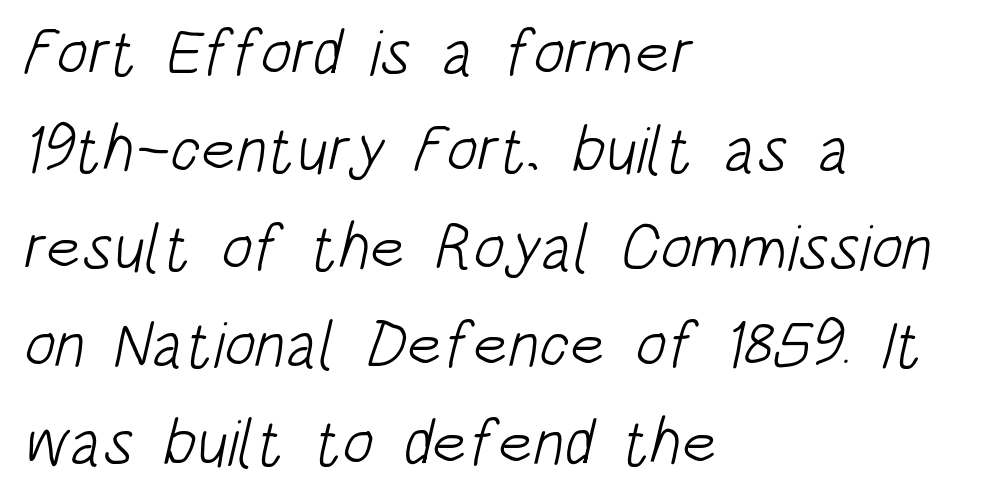
The passage shown is not underscored anywhere. These lines sit exactly where default settings would place them. Note the varied advance widths — an 'i' is clearly narrower than an 'm'. The compositor pushed each line to the left boundary. Is the stroke heavy? The answer is a plain regular-or-lighter.
